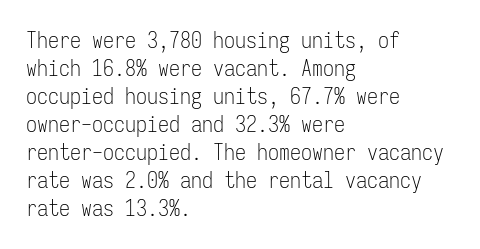
The image shows 22 px text type, upright; set left-aligned, normal line spacing (1.27x), normal letter spacing, not underlined.
